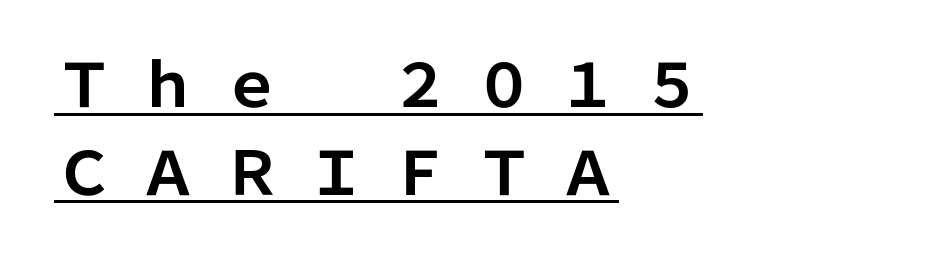
{"serif": "no", "italic": "no", "bold": "yes", "weight": "bold", "width": "normal", "stroke_contrast": "low", "x_height": "medium", "monospaced": "no", "underline": "yes", "align": "left", "line_spacing": "normal", "line_spacing_ratio": 1.46, "letter_spacing": "wide", "letter_spacing_em": 0.4, "glyph_px": 60}
